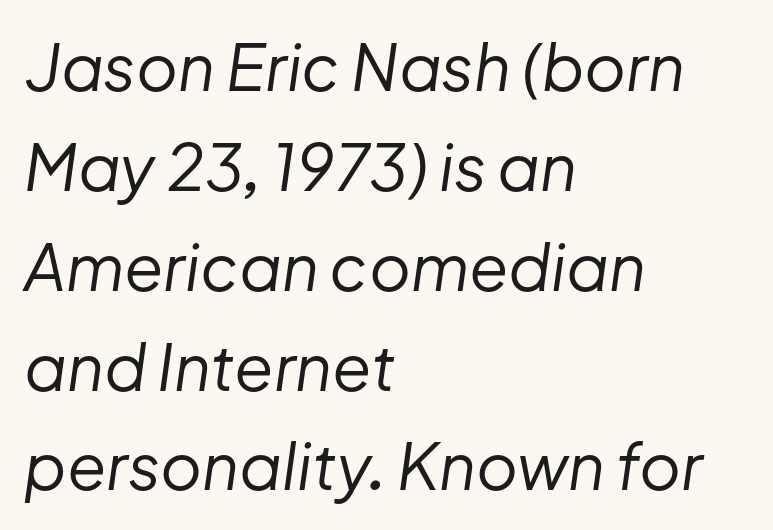
Q: Is the text bold? A: No.
Q: Is the text italic (slanted)? A: Yes, it leans right by about 8 degrees.
Q: Is the text underlined? A: No.
Q: How is the paragraph aligned? A: Left-aligned.
Q: Is the spacing between letters normal or unusually wide? A: Normal.
Q: Is the spacing between lines tight, normal or loose? A: Normal.
Q: Width (condensed, normal, or wide)? A: Normal.
Q: Stroke contrast? A: Low.
Q: x-height? A: Medium.
Q: Monospaced? A: No.
